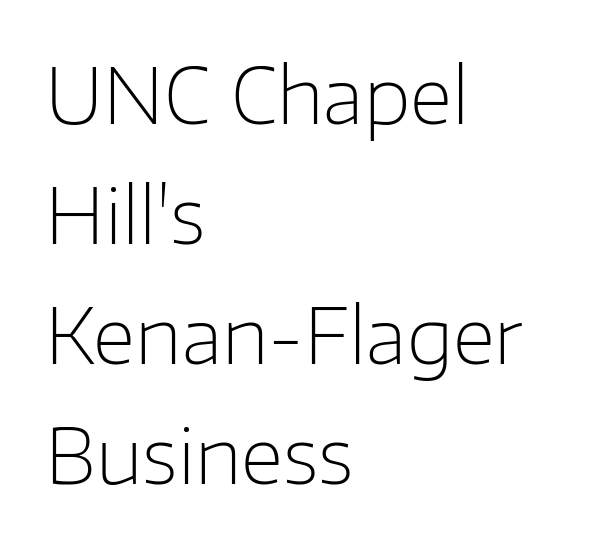
The image shows 76 px light sans-serif type, upright; set left-aligned, normal line spacing (1.58x), normal letter spacing, not underlined; low stroke contrast and a medium x-height.
